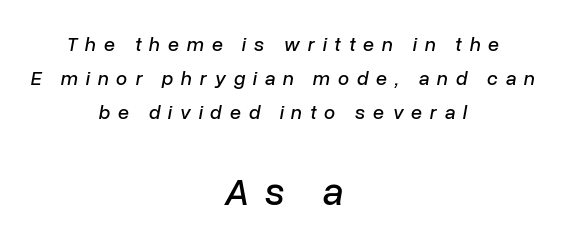
{"italic": "yes", "lean": "right", "slant_degrees": 10, "width": "normal", "stroke_contrast": "low", "x_height": "medium", "monospaced": "no", "underline": "no", "align": "center", "line_spacing_ratio": 1.71, "letter_spacing": "wide", "letter_spacing_em": 0.39, "larger_block": "second", "size_ratio": 1.95, "glyph_px": 39}
